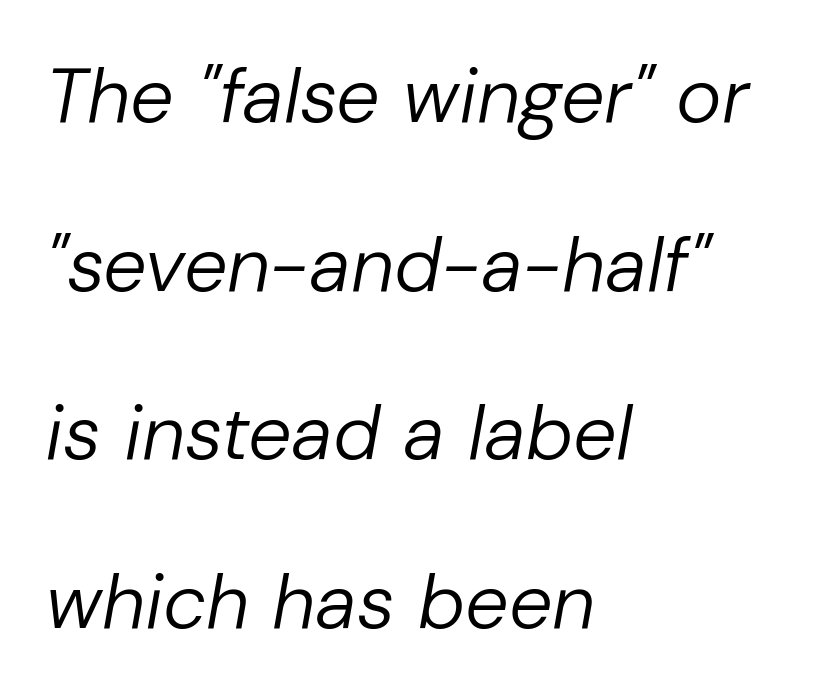
{"italic": "yes", "lean": "right", "slant_degrees": 10, "bold": "no", "weight": "regular", "width": "normal", "stroke_contrast": "low", "x_height": "medium", "monospaced": "no", "underline": "no", "align": "left", "line_spacing": "loose", "line_spacing_ratio": 2.19, "letter_spacing": "normal", "letter_spacing_em": 0.0, "glyph_px": 77}
